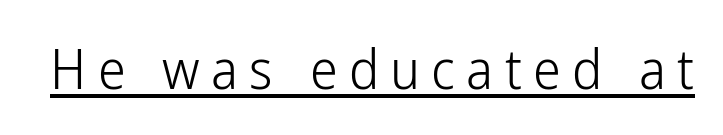
The image shows 56 px light, condensed sans-serif type, upright; set unusually wide letter spacing (+0.2 em), underlined; low stroke contrast and a medium x-height.
